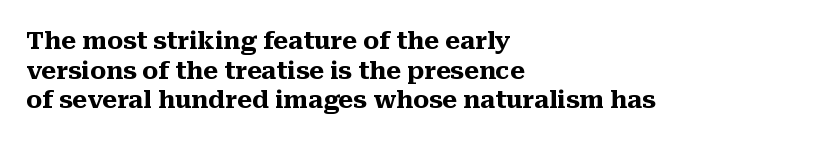
Nobody drew a line under any word here. The lettering stays uniformly vertical, giving the passage a roman look. Each word holds together tightly as a unit, with standard inter-letter gaps. A student would call this left alignment; a typographer would say flush left, rag right. Typographic density is high because the face is bold.
